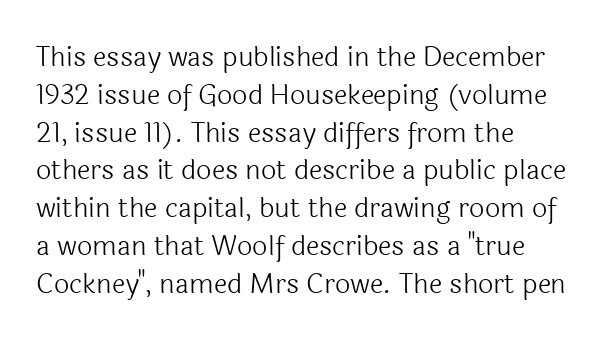
Q: Is the text bold? A: No.
Q: Is the text italic (slanted)? A: No, it is upright.
Q: Is the text underlined? A: No.
Q: How is the paragraph aligned? A: Left-aligned.
Q: Is the spacing between letters normal or unusually wide? A: Normal.
Q: Is the spacing between lines tight, normal or loose? A: Normal.
